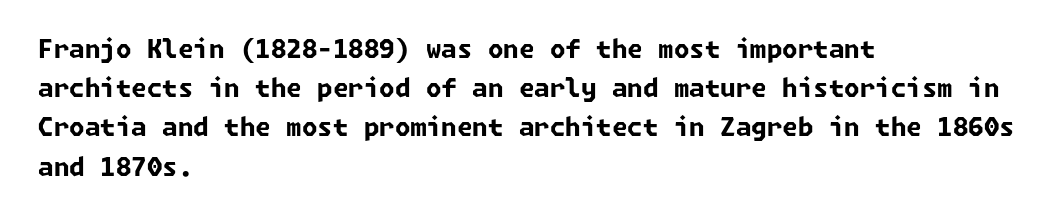
{"bold": "yes", "underline": "no", "align": "left", "line_spacing": "normal", "line_spacing_ratio": 1.57, "letter_spacing": "normal", "letter_spacing_em": 0.0, "glyph_px": 25}
